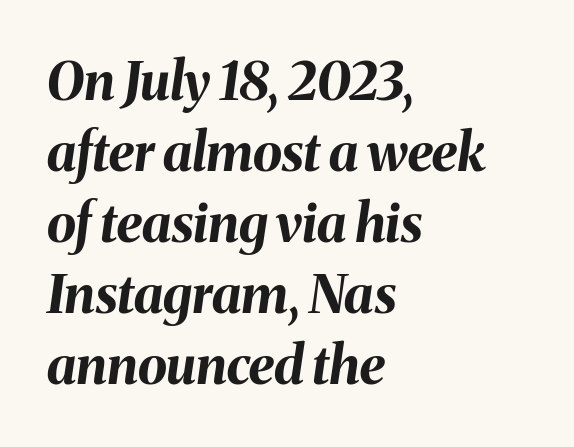
{"italic": "yes", "lean": "right", "slant_degrees": 8, "bold": "yes", "weight": "bold", "width": "normal", "stroke_contrast": "medium", "x_height": "medium", "monospaced": "no", "underline": "no", "align": "left", "line_spacing": "normal", "line_spacing_ratio": 1.34, "letter_spacing": "normal", "letter_spacing_em": 0.0, "glyph_px": 53}
